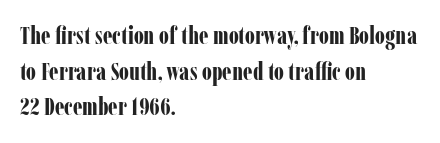
{"italic": "no", "bold": "yes", "underline": "no", "align": "left", "line_spacing": "normal", "line_spacing_ratio": 1.43, "letter_spacing": "normal", "letter_spacing_em": 0.0, "glyph_px": 25}
